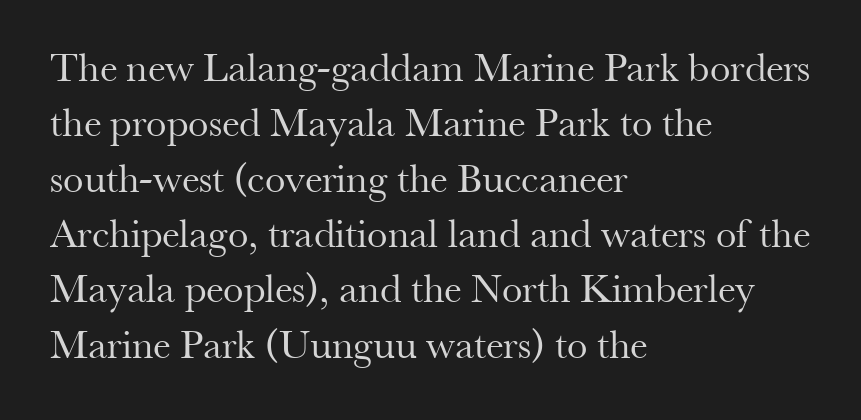
Q: Is the text bold? A: No.
Q: Is the text italic (slanted)? A: No, it is upright.
Q: Is the typeface a serif or a sans-serif typeface? A: Serif.
Q: Is the text underlined? A: No.
Q: How is the paragraph aligned? A: Left-aligned.
Q: Is the spacing between letters normal or unusually wide? A: Normal.
Q: Is the spacing between lines tight, normal or loose? A: Normal.
Q: Width (condensed, normal, or wide)? A: Normal.
Q: Stroke contrast? A: Medium.
Q: x-height? A: Small.
Q: Monospaced? A: No.
